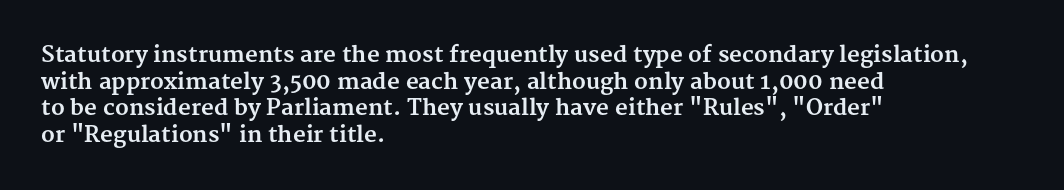
Q: Is the text bold? A: Yes.
Q: Is the text italic (slanted)? A: No, it is upright.
Q: Is the text underlined? A: No.
Q: How is the paragraph aligned? A: Left-aligned.
Q: Is the spacing between letters normal or unusually wide? A: Normal.
